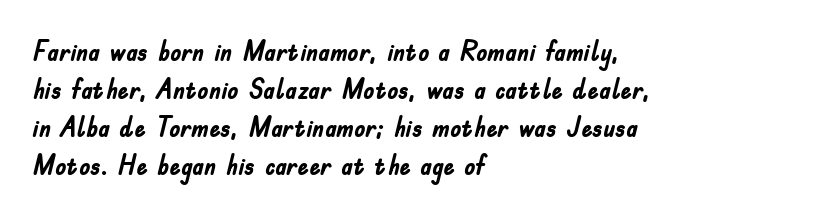
Q: Is the text bold? A: Yes.
Q: Is the text italic (slanted)? A: Yes.
Q: Is the typeface a serif or a sans-serif typeface? A: Sans-serif.
Q: Is the text underlined? A: No.
Q: How is the paragraph aligned? A: Left-aligned.
Q: Is the spacing between letters normal or unusually wide? A: Normal.
Q: Is the spacing between lines tight, normal or loose? A: Normal.
Q: Width (condensed, normal, or wide)? A: Condensed.
Q: Stroke contrast? A: Low.
Q: x-height? A: Small.
Q: Monospaced? A: No.
